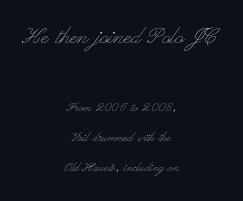
Q: Is the text bold? A: No.
Q: Is the text italic (slanted)? A: Yes.
Q: Is the text underlined? A: No.
Q: How is the paragraph aligned? A: Centered.
Q: Is the spacing between letters normal or unusually wide? A: Normal.
Q: Is the spacing between lines tight, normal or loose? A: Loose.
Q: Which block of text is set in a larger size, the first (top) or the second (bottom)? A: The first (top) one.
